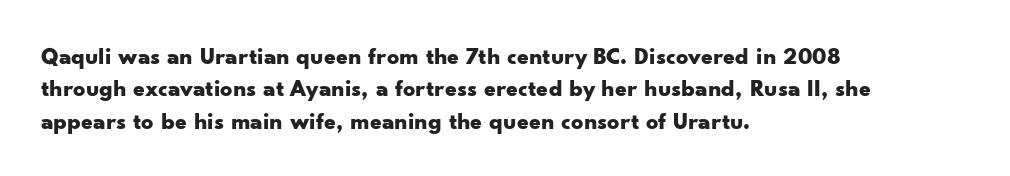
Q: Is the text bold? A: Yes.
Q: Is the text italic (slanted)? A: No, it is upright.
Q: Is the text underlined? A: No.
Q: How is the paragraph aligned? A: Left-aligned.
Q: Is the spacing between letters normal or unusually wide? A: Normal.
Q: Is the spacing between lines tight, normal or loose? A: Normal.
